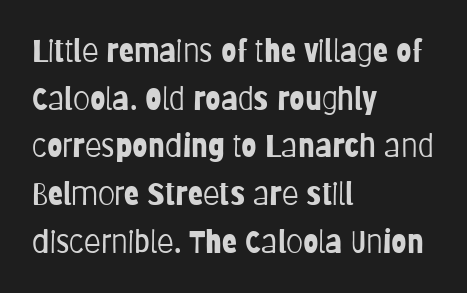
Q: Is the text bold? A: No.
Q: Is the text italic (slanted)? A: No, it is upright.
Q: Is the typeface a serif or a sans-serif typeface? A: Sans-serif.
Q: Is the text underlined? A: No.
Q: How is the paragraph aligned? A: Left-aligned.
Q: Is the spacing between letters normal or unusually wide? A: Normal.
Q: Is the spacing between lines tight, normal or loose? A: Normal.
Q: Width (condensed, normal, or wide)? A: Condensed.
Q: Stroke contrast? A: Low.
Q: x-height? A: Large.
Q: Monospaced? A: No.
